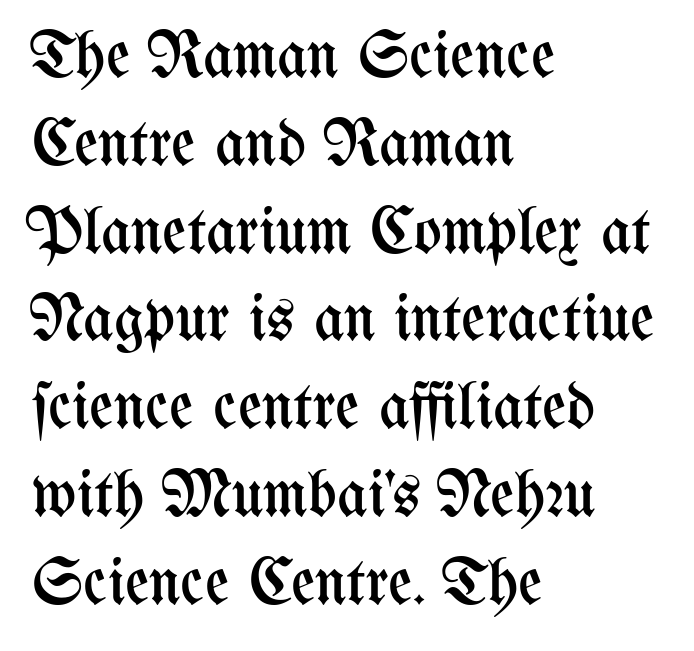
The image shows 66 px regular-weight, condensed type, upright; set left-aligned, normal line spacing (1.33x), normal letter spacing, not underlined; medium stroke contrast and a medium x-height.
